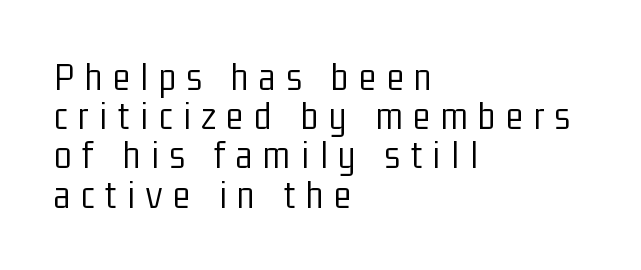
The image shows 40 px light, condensed sans-serif type, upright; set left-aligned, tight line spacing (0.98x), unusually wide letter spacing (+0.27 em), not underlined; low stroke contrast and a medium x-height.
